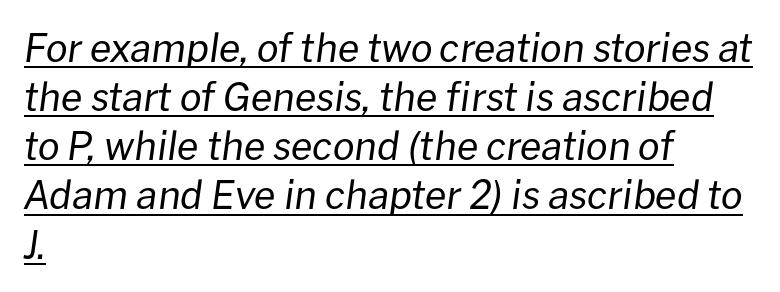
Is the type slanted? Yes — the strokes lean at a clear angle. The strokes carry an ordinary text weight at most. Character widths vary here, with narrow letters taking less room than wide ones. The typesetter has applied underlining to the passage shown.
